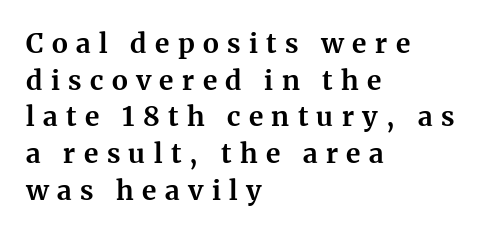
A bare baseline throughout the passage. Observe the wide spacing: letters keep a clear distance from each other. This rendering uses left alignment, leaving the right contour irregular. Every stem runs plumb, perpendicular to the baseline. The characters look thick and weighty, a clear bold.
